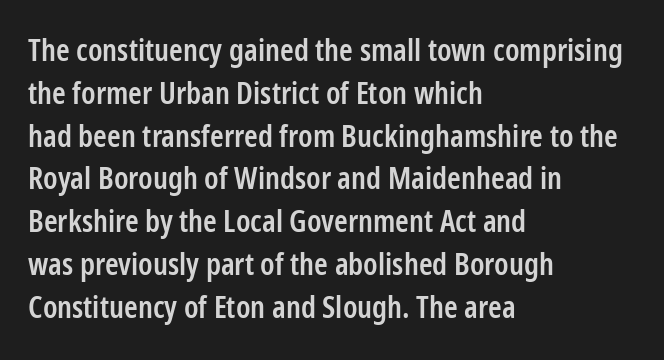
The image shows 31 px semibold, condensed sans-serif type, upright; set left-aligned, normal line spacing (1.38x), normal letter spacing, not underlined; low stroke contrast and a medium x-height.
